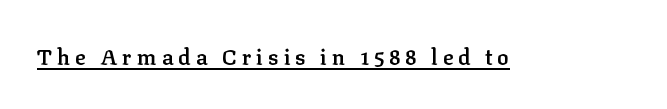
The image shows 22 px text type, upright; set unusually wide letter spacing (+0.22 em), underlined.
